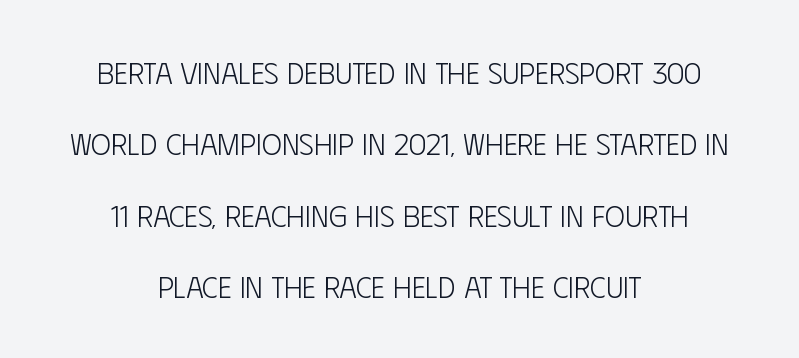
{"serif": "no", "italic": "no", "bold": "no", "weight": "light", "width": "condensed", "stroke_contrast": "low", "x_height": "large", "monospaced": "no", "underline": "no", "align": "center", "line_spacing": "loose", "line_spacing_ratio": 2.38, "letter_spacing": "normal", "letter_spacing_em": 0.0, "glyph_px": 30}
